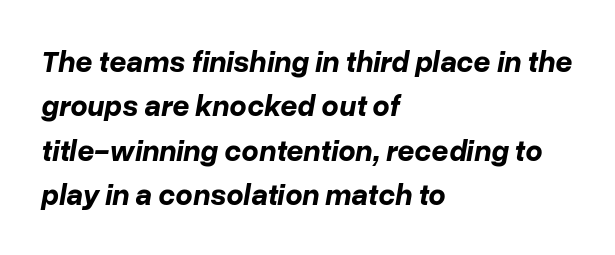
Q: Is the text bold? A: Yes.
Q: Is the text italic (slanted)? A: Yes, it leans right by about 10 degrees.
Q: Is the text underlined? A: No.
Q: How is the paragraph aligned? A: Left-aligned.
Q: Is the spacing between letters normal or unusually wide? A: Normal.
Q: Is the spacing between lines tight, normal or loose? A: Normal.
Q: Width (condensed, normal, or wide)? A: Normal.
Q: Stroke contrast? A: Low.
Q: x-height? A: Medium.
Q: Monospaced? A: No.
